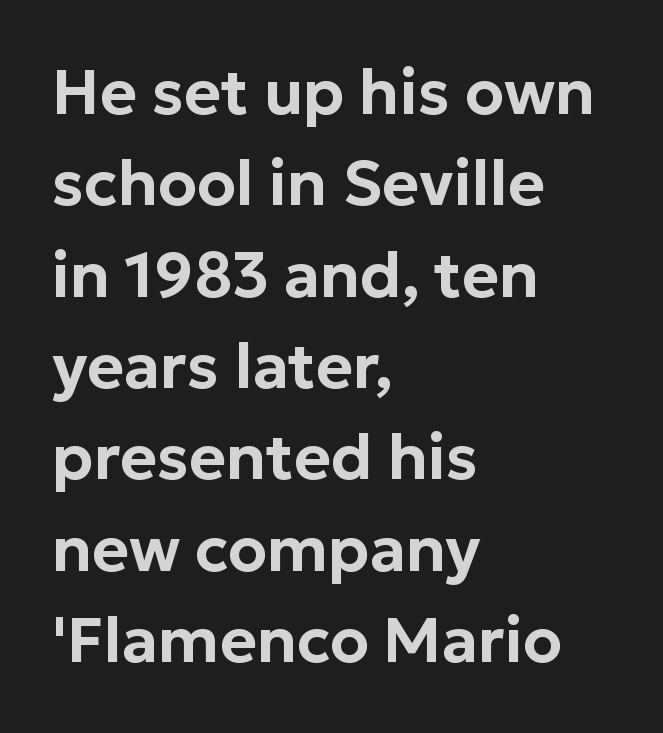
{"serif": "no", "italic": "no", "width": "normal", "stroke_contrast": "low", "x_height": "medium", "monospaced": "no", "underline": "no", "align": "left", "line_spacing": "normal", "line_spacing_ratio": 1.45, "letter_spacing": "normal", "letter_spacing_em": 0.0, "glyph_px": 63}
